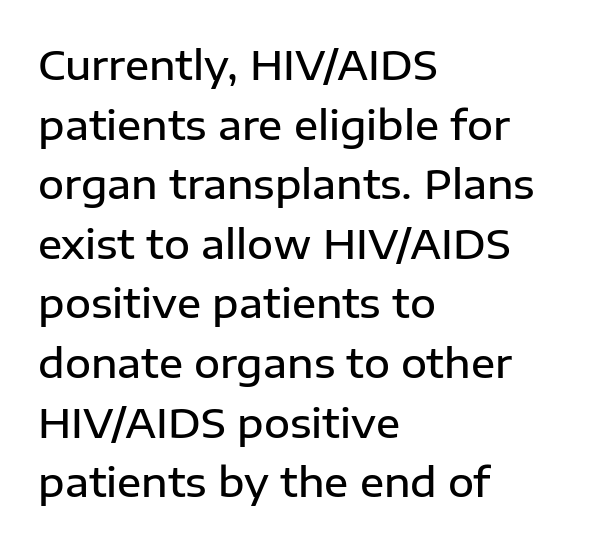
Q: Is the text bold? A: Semi-bold.
Q: Is the text italic (slanted)? A: No, it is upright.
Q: Is the typeface a serif or a sans-serif typeface? A: Sans-serif.
Q: Is the text underlined? A: No.
Q: How is the paragraph aligned? A: Left-aligned.
Q: Is the spacing between letters normal or unusually wide? A: Normal.
Q: Is the spacing between lines tight, normal or loose? A: Normal.
Q: Width (condensed, normal, or wide)? A: Normal.
Q: Stroke contrast? A: Low.
Q: x-height? A: Medium.
Q: Monospaced? A: No.
